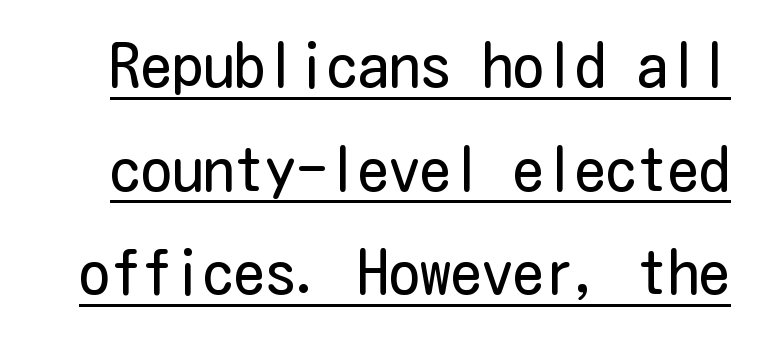
A typographer would call this underscored text. The text was rendered using a sans face with plain stroke endings. Nothing unusual about the tracking: characters are spaced as the font intends. Is the type heavy? It reads as light-to-regular instead. These lines were composed using upright roman letters.
